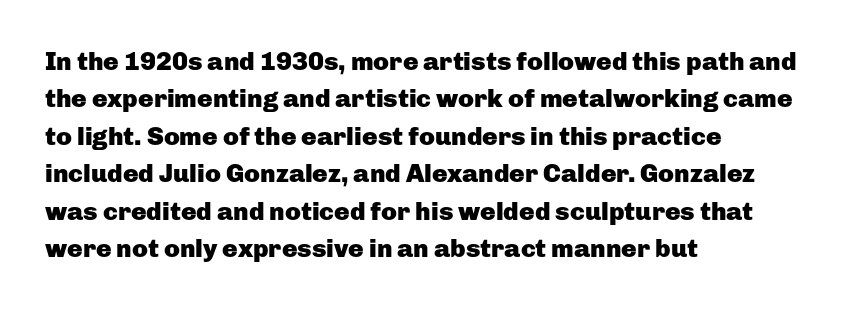
The image shows 26 px bold type, upright; set left-aligned, normal line spacing (1.44x), normal letter spacing, not underlined.
